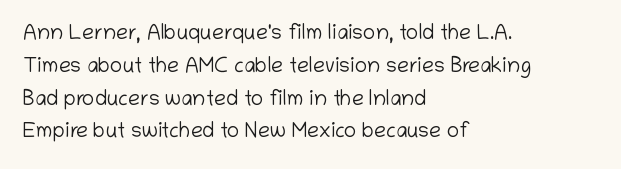
{"italic": "no", "bold": "no", "underline": "no", "align": "left", "line_spacing": "normal", "line_spacing_ratio": 1.56, "letter_spacing": "normal", "letter_spacing_em": 0.0, "glyph_px": 21}
